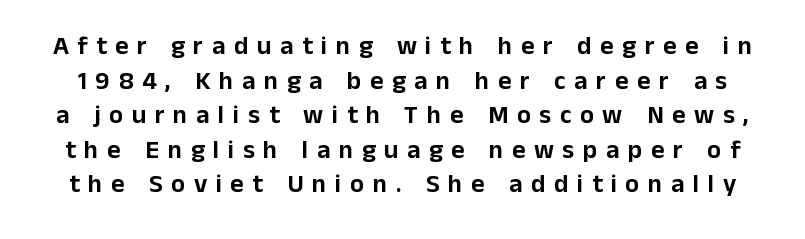
A roman cut, with each character standing at attention. The gaps between neighbouring characters are conspicuously large. Descenders hang freely into open space. The lines sit at an ordinary, default distance from one another.
